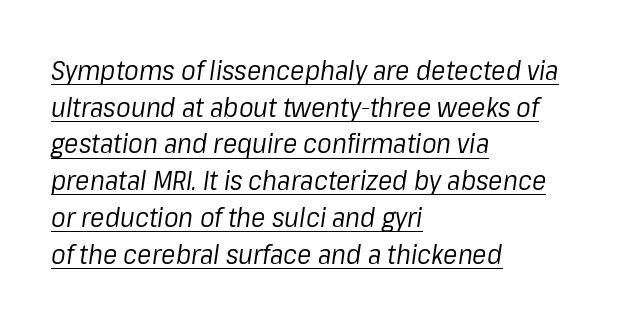
{"italic": "yes", "lean": "right", "slant_degrees": 8, "bold": "no", "underline": "yes", "align": "left", "line_spacing": "normal", "line_spacing_ratio": 1.36, "letter_spacing": "normal", "letter_spacing_em": 0.0, "glyph_px": 27}
